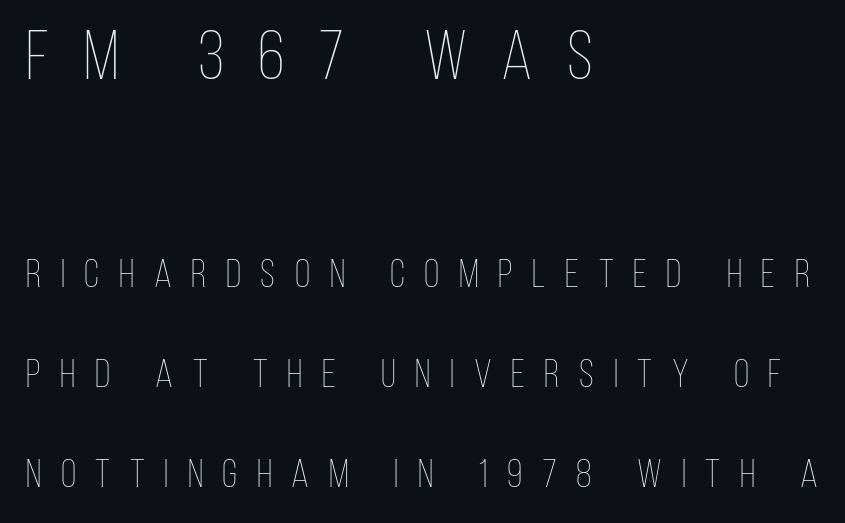
{"italic": "no", "bold": "no", "weight": "thin", "width": "condensed", "stroke_contrast": "low", "x_height": "large", "monospaced": "no", "underline": "no", "align": "left", "line_spacing": "loose", "line_spacing_ratio": 2.5, "letter_spacing": "wide", "letter_spacing_em": 0.49, "larger_block": "first", "size_ratio": 1.75, "glyph_px": 70}
